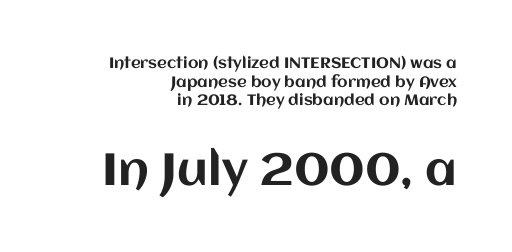
Posture: vertical. Each line ends at the same right margin while the left side varies. You could not count columns in this text — the font is proportionally spaced. This rendering features lettering with no underline. The type is set solid horizontally, with unmodified tracking.
